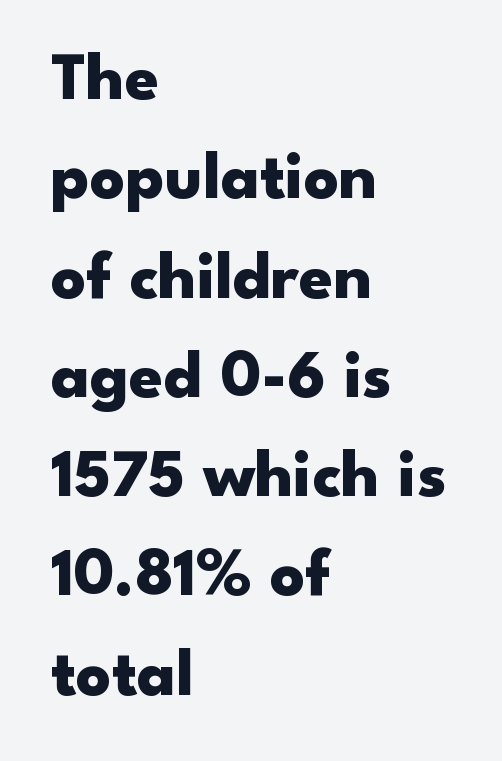
Q: Is the text bold? A: Yes.
Q: Is the text italic (slanted)? A: No, it is upright.
Q: Is the typeface a serif or a sans-serif typeface? A: Sans-serif.
Q: Is the text underlined? A: No.
Q: How is the paragraph aligned? A: Left-aligned.
Q: Is the spacing between letters normal or unusually wide? A: Normal.
Q: Is the spacing between lines tight, normal or loose? A: Normal.
Q: Width (condensed, normal, or wide)? A: Wide.
Q: Stroke contrast? A: Low.
Q: x-height? A: Small.
Q: Monospaced? A: No.
